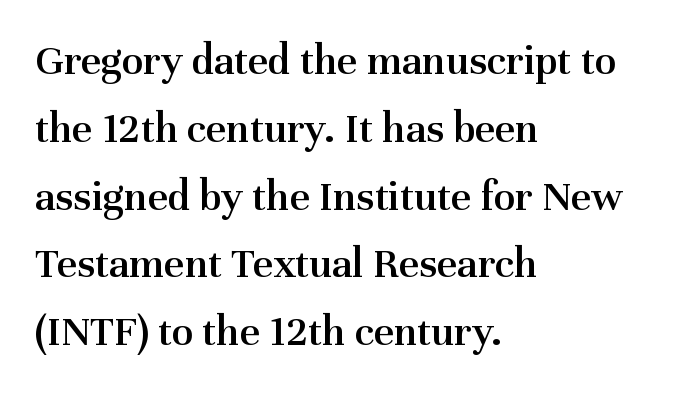
Q: Is the text bold? A: Semi-bold.
Q: Is the text italic (slanted)? A: No, it is upright.
Q: Is the typeface a serif or a sans-serif typeface? A: Serif.
Q: Is the text underlined? A: No.
Q: How is the paragraph aligned? A: Left-aligned.
Q: Is the spacing between letters normal or unusually wide? A: Normal.
Q: Is the spacing between lines tight, normal or loose? A: Normal.
Q: Width (condensed, normal, or wide)? A: Normal.
Q: Stroke contrast? A: Medium.
Q: x-height? A: Medium.
Q: Monospaced? A: No.
